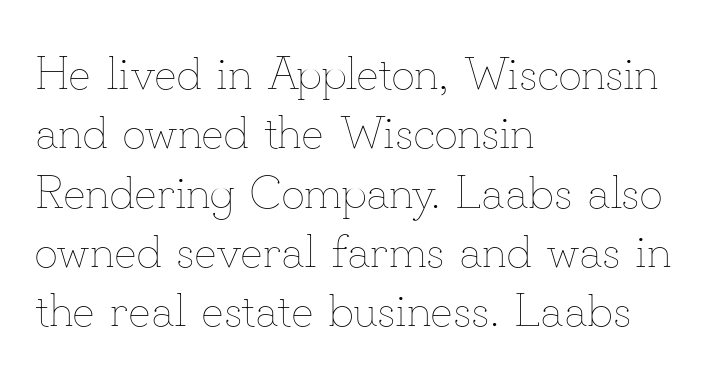
{"italic": "no", "bold": "no", "weight": "thin", "width": "normal", "stroke_contrast": "low", "x_height": "small", "monospaced": "no", "underline": "no", "align": "left", "line_spacing": "normal", "line_spacing_ratio": 1.29, "letter_spacing": "normal", "letter_spacing_em": 0.0, "glyph_px": 46}
